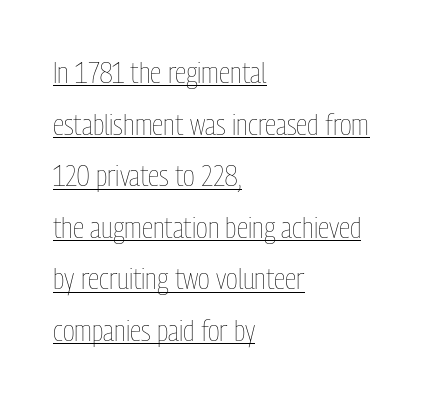
Q: Is the text bold? A: No.
Q: Is the text italic (slanted)? A: No, it is upright.
Q: Is the text underlined? A: Yes.
Q: How is the paragraph aligned? A: Left-aligned.
Q: Is the spacing between letters normal or unusually wide? A: Normal.
Q: Width (condensed, normal, or wide)? A: Condensed.
Q: Stroke contrast? A: Low.
Q: x-height? A: Medium.
Q: Monospaced? A: No.
